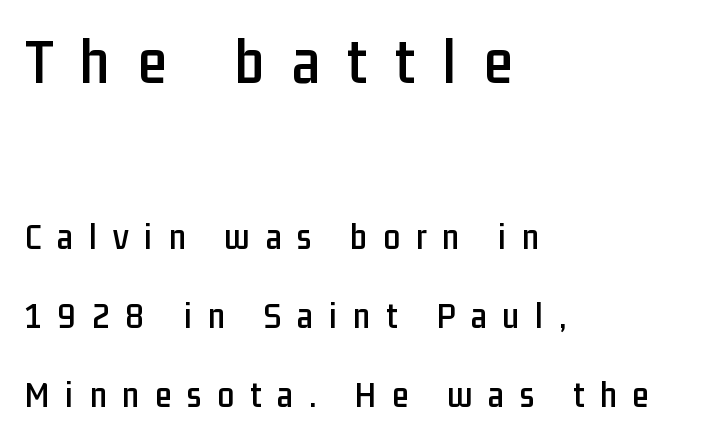
{"serif": "no", "italic": "no", "width": "condensed", "stroke_contrast": "low", "x_height": "medium", "monospaced": "no", "underline": "no", "align": "left", "line_spacing": "loose", "line_spacing_ratio": 2.14, "letter_spacing": "wide", "letter_spacing_em": 0.43, "larger_block": "first", "size_ratio": 1.76, "glyph_px": 65}
